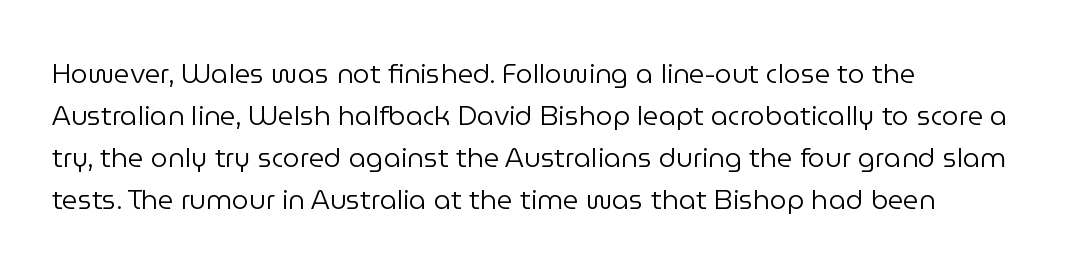
The image shows 27 px text type, upright; set left-aligned, normal line spacing (1.55x), normal letter spacing, not underlined.
